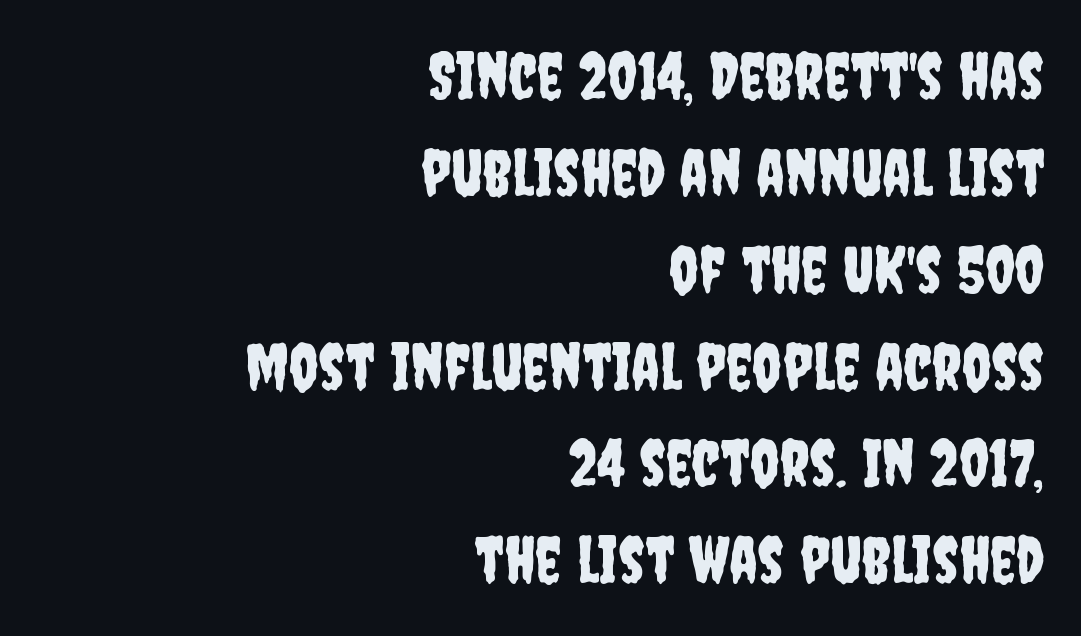
The image shows 65 px condensed sans-serif type, upright; set right-aligned, normal line spacing (1.49x), normal letter spacing, not underlined; low stroke contrast and a large x-height.
